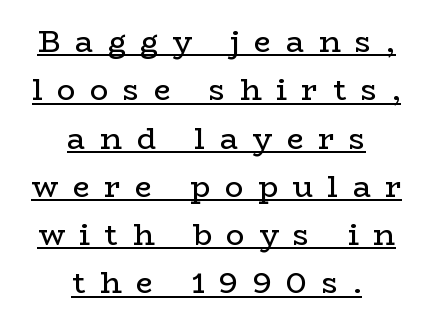
{"serif": "yes", "italic": "no", "bold": "no", "weight": "regular", "width": "wide", "stroke_contrast": "low", "x_height": "medium", "monospaced": "no", "underline": "yes", "align": "center", "line_spacing": "normal", "line_spacing_ratio": 1.61, "letter_spacing": "wide", "letter_spacing_em": 0.49, "glyph_px": 30}
